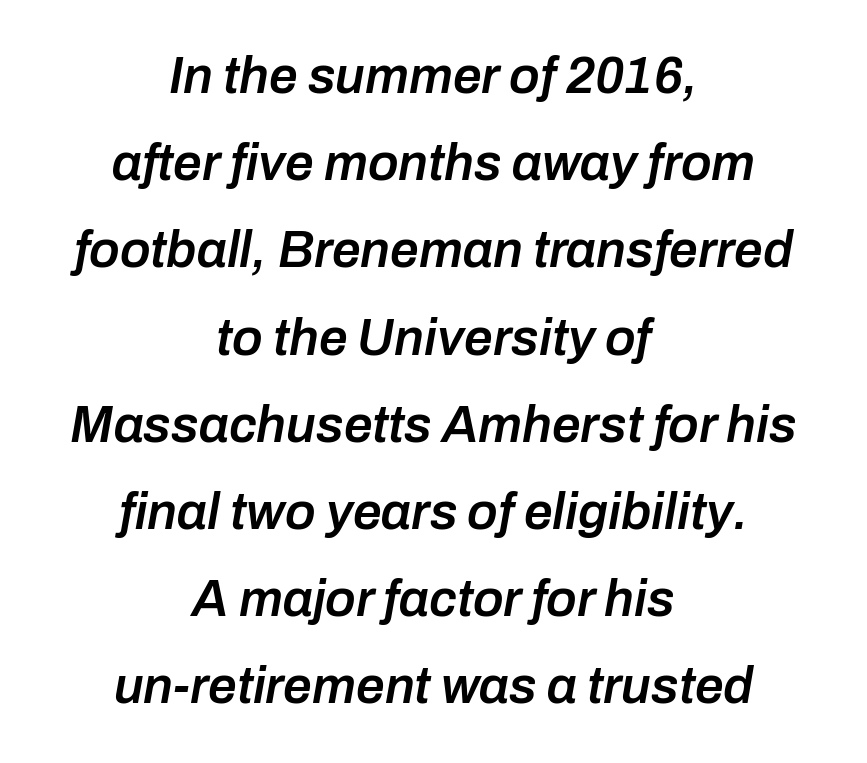
The image shows 51 px semibold type, italic (leaning right); set centered, line spacing 1.71x, normal letter spacing, not underlined; low stroke contrast and a medium x-height.
